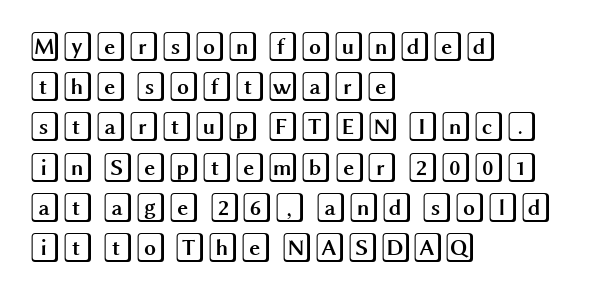
Line beginnings align vertically; line endings do not. Evenly set lines give the paragraph a standard silhouette. Each row of text sits above clean, open space. Words appear dense and cohesive because spacing is normal.
